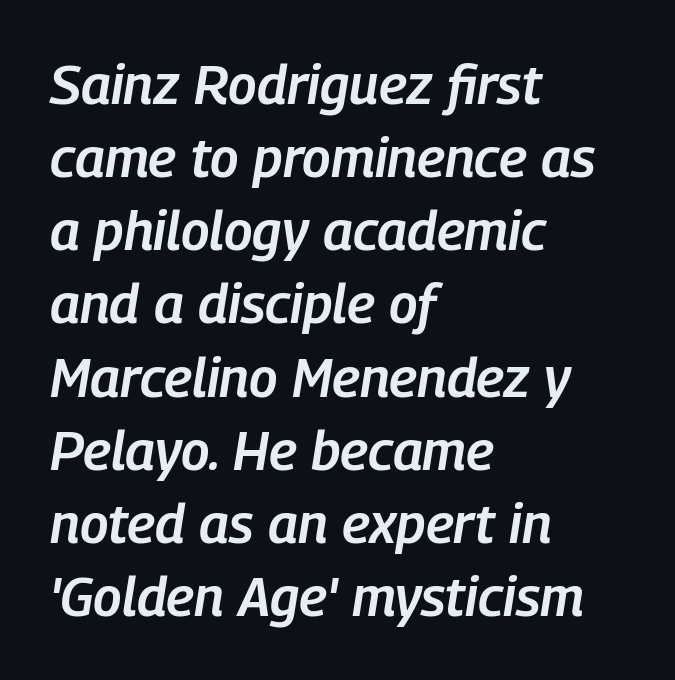
{"italic": "yes", "lean": "right", "slant_degrees": 9, "bold": "semi", "weight": "semibold", "width": "condensed", "stroke_contrast": "low", "x_height": "medium", "monospaced": "no", "underline": "no", "align": "left", "line_spacing": "normal", "line_spacing_ratio": 1.33, "letter_spacing": "normal", "letter_spacing_em": 0.0, "glyph_px": 55}
